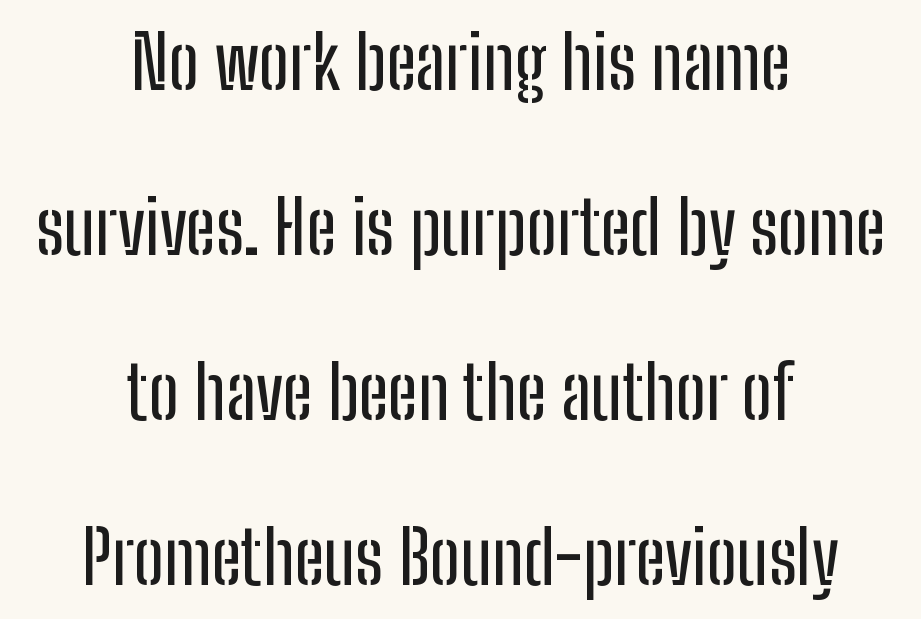
The image shows 74 px condensed sans-serif type, upright; set centered, loose line spacing (2.23x), normal letter spacing, not underlined; low stroke contrast and a medium x-height.
